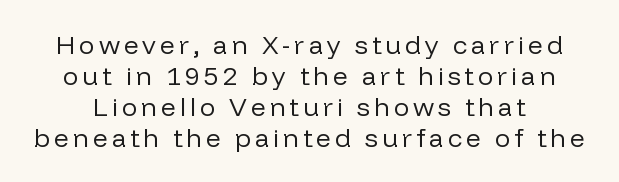
Vertical strokes here are truly vertical. Is this a heavy cut? Hardly; it is regular or lighter. Clear beneath every line of the passage.
